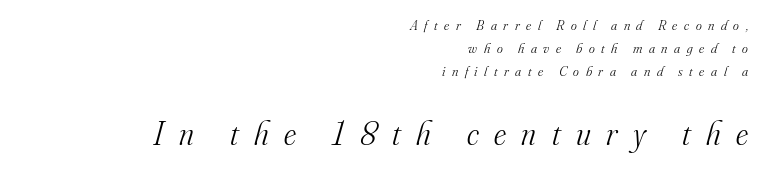
{"serif": "yes", "italic": "yes", "lean": "right", "slant_degrees": 16, "bold": "no", "weight": "light", "width": "normal", "stroke_contrast": "medium", "x_height": "small", "monospaced": "no", "underline": "no", "align": "right", "line_spacing": "normal", "line_spacing_ratio": 1.66, "letter_spacing": "wide", "letter_spacing_em": 0.47, "larger_block": "second", "size_ratio": 2.36, "glyph_px": 33}
